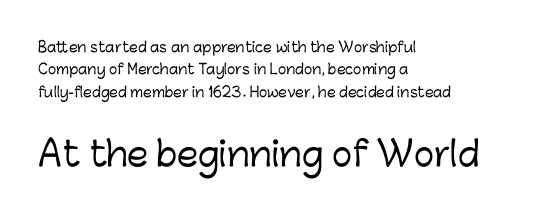
Q: Is the text italic (slanted)? A: No, it is upright.
Q: Is the typeface a serif or a sans-serif typeface? A: Sans-serif.
Q: Is the text underlined? A: No.
Q: How is the paragraph aligned? A: Left-aligned.
Q: Is the spacing between letters normal or unusually wide? A: Normal.
Q: Is the spacing between lines tight, normal or loose? A: Normal.
Q: Which block of text is set in a larger size, the first (top) or the second (bottom)? A: The second (bottom) one.
Q: Width (condensed, normal, or wide)? A: Normal.
Q: Stroke contrast? A: Low.
Q: x-height? A: Medium.
Q: Monospaced? A: No.
